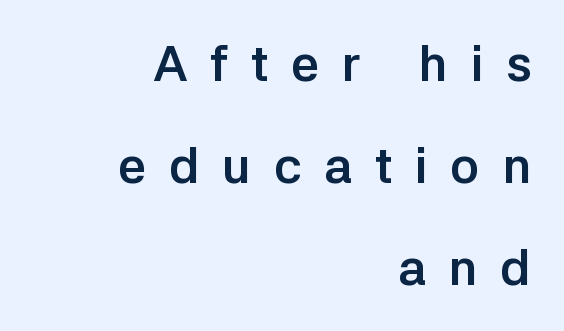
The image shows 50 px semibold sans-serif type, upright; set right-aligned, loose line spacing (2.04x), unusually wide letter spacing (+0.45 em), not underlined; low stroke contrast and a medium x-height.
